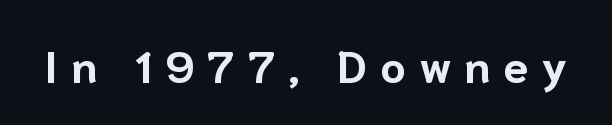
{"serif": "no", "italic": "no", "bold": "yes", "weight": "bold", "width": "normal", "stroke_contrast": "low", "x_height": "medium", "monospaced": "no", "underline": "no", "letter_spacing": "wide", "letter_spacing_em": 0.29, "glyph_px": 45}
